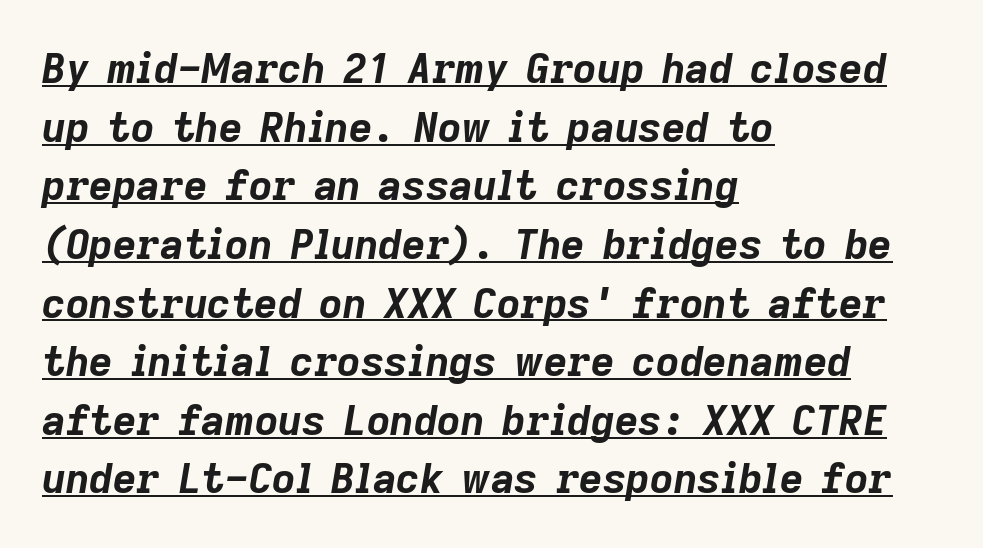
The image shows 41 px bold type, italic (leaning right); set left-aligned, normal line spacing (1.43x), normal letter spacing, underlined; low stroke contrast and a medium x-height.
